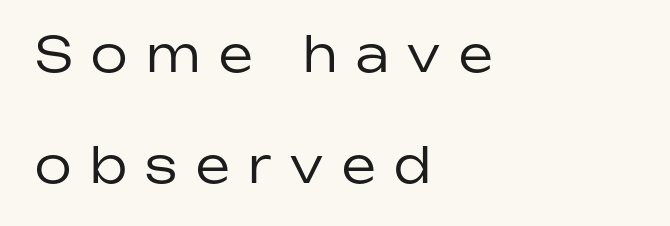
The image shows 48 px regular-weight sans-serif type, upright; set left-aligned, loose line spacing (2.31x), unusually wide letter spacing (+0.39 em), not underlined; low stroke contrast and a medium x-height.
